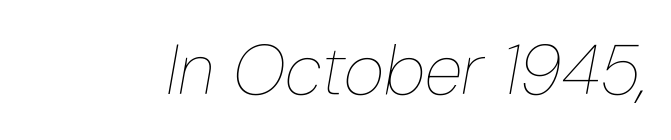
Underline: absent. Weight class: somewhere from thin through regular. The passage shown is typed in a proportional face where columns would drift. Emphasis-style slanted type is in use. This sample uses plain, unmodified letter spacing.
